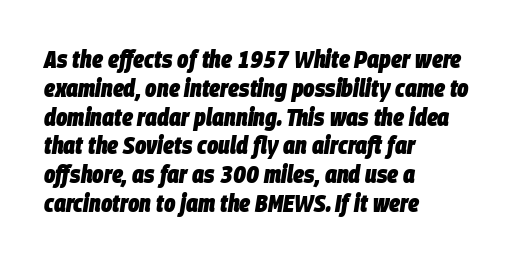
Plenty of ink on the page — the face is bold. In terms of letterspacing, this is plain default setting. The ragged edge is on the right, which tells us the setting is flush left. Style check: oblique. Underline: absent.
